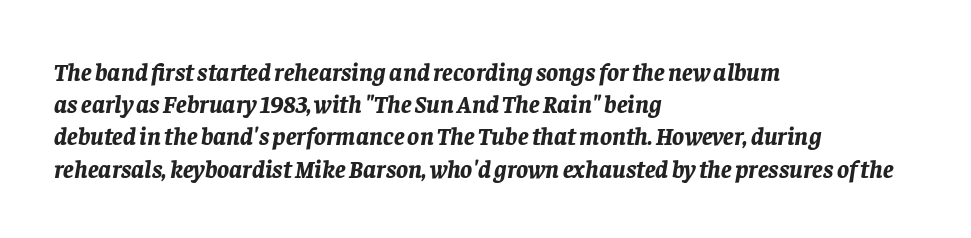
Compared with typical body copy, the letter spacing here is the same. These words are printed bold, with thick strokes throughout. The ragged edge is on the right, which tells us the setting is flush left. Evenly set lines give the paragraph a standard silhouette.
